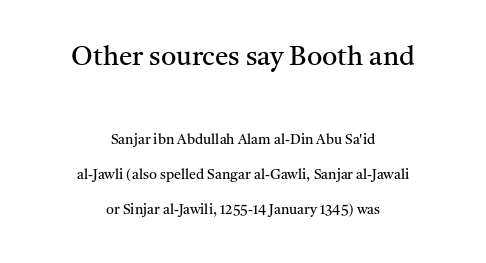
{"italic": "no", "bold": "no", "underline": "no", "align": "center", "line_spacing": "loose", "line_spacing_ratio": 2.5, "letter_spacing": "normal", "letter_spacing_em": 0.0, "larger_block": "first", "size_ratio": 1.93, "glyph_px": 27}
